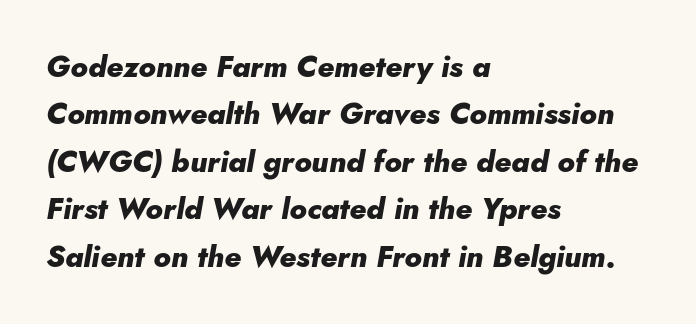
{"italic": "yes", "lean": "right", "slant_degrees": 10, "bold": "yes", "weight": "heavy", "width": "normal", "stroke_contrast": "low", "x_height": "small", "monospaced": "no", "underline": "no", "align": "left", "line_spacing": "normal", "line_spacing_ratio": 1.58, "letter_spacing": "normal", "letter_spacing_em": 0.0, "glyph_px": 30}
